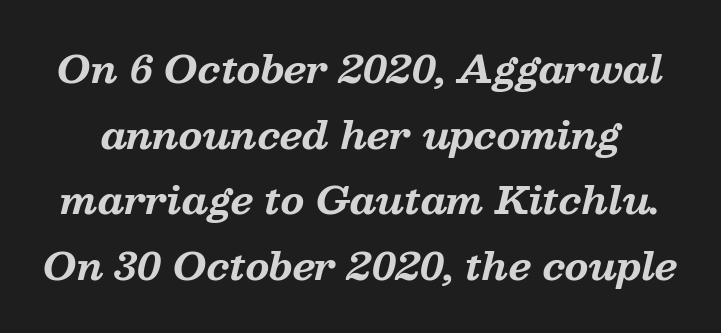
Q: Is the text bold? A: Yes.
Q: Is the text italic (slanted)? A: Yes, it leans right by about 13 degrees.
Q: Is the typeface a serif or a sans-serif typeface? A: Serif.
Q: Is the text underlined? A: No.
Q: Is the spacing between letters normal or unusually wide? A: Normal.
Q: Width (condensed, normal, or wide)? A: Normal.
Q: Stroke contrast? A: Medium.
Q: x-height? A: Medium.
Q: Monospaced? A: No.
